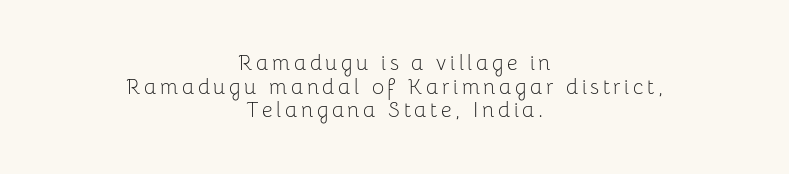
The image shows 21 px text type, upright; set centered, tight line spacing (1.12x), not underlined.
